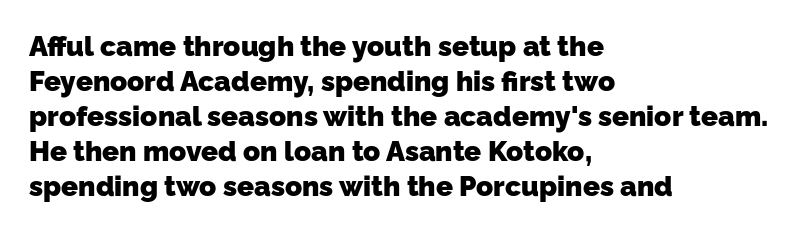
{"serif": "no", "bold": "yes", "weight": "heavy", "width": "normal", "stroke_contrast": "low", "x_height": "medium", "monospaced": "no", "underline": "no", "align": "left", "line_spacing": "normal", "line_spacing_ratio": 1.25, "letter_spacing": "normal", "letter_spacing_em": 0.0, "glyph_px": 28}
